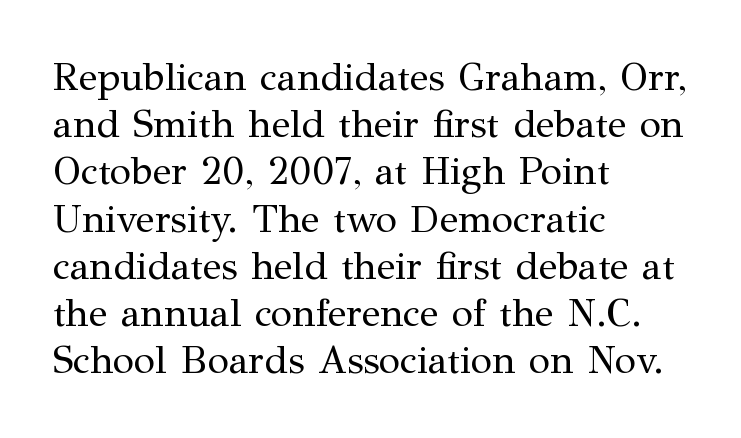
Q: Is the text bold? A: No.
Q: Is the text italic (slanted)? A: No, it is upright.
Q: Is the typeface a serif or a sans-serif typeface? A: Serif.
Q: Is the text underlined? A: No.
Q: How is the paragraph aligned? A: Left-aligned.
Q: Is the spacing between letters normal or unusually wide? A: Normal.
Q: Width (condensed, normal, or wide)? A: Normal.
Q: Stroke contrast? A: Medium.
Q: x-height? A: Medium.
Q: Monospaced? A: No.
